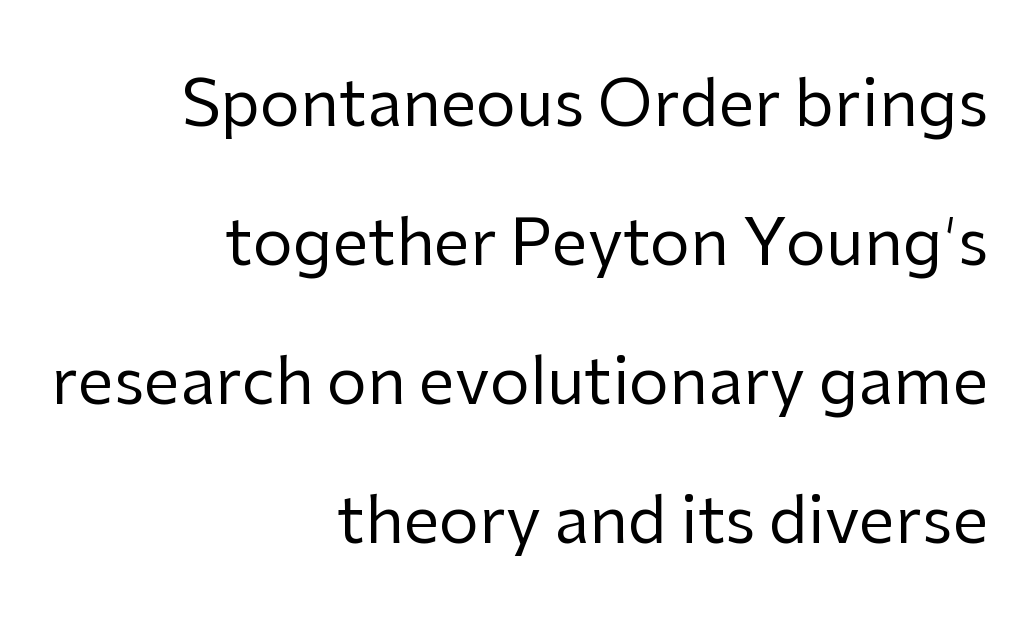
The image shows 64 px regular-weight sans-serif type, upright; set right-aligned, loose line spacing (2.17x), normal letter spacing, not underlined; low stroke contrast and a medium x-height.
